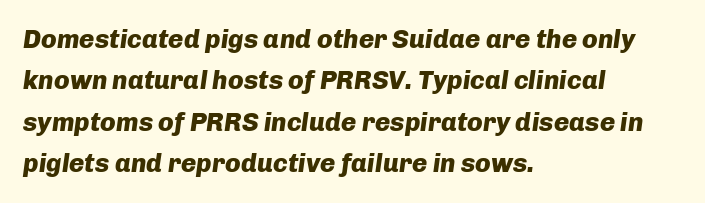
Glance below the letters and you will spot only blank space. Every row of glyphs begins at an identical x-position on the left. Baseline-to-baseline distance is the conventional proportion of letter height. Strong, thick strokes mark this as bold type. Default kerning and tracking; the words read as compact shapes.
